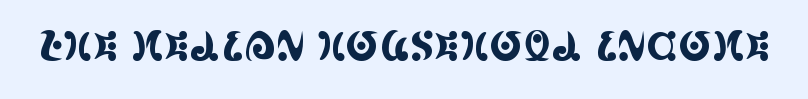
The letters stand upright; this is a roman face. Each row of text sits above clean, open space. Yep, those are serifs on the letters. Letter spacing: default. Spacing verdict: proportional, widths tailored to each character.
